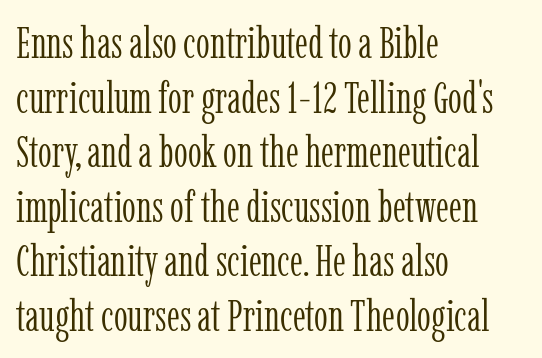
The image shows 44 px light, condensed serif type, upright; set left-aligned, line spacing 1.24x, normal letter spacing, not underlined; low stroke contrast and a medium x-height.
